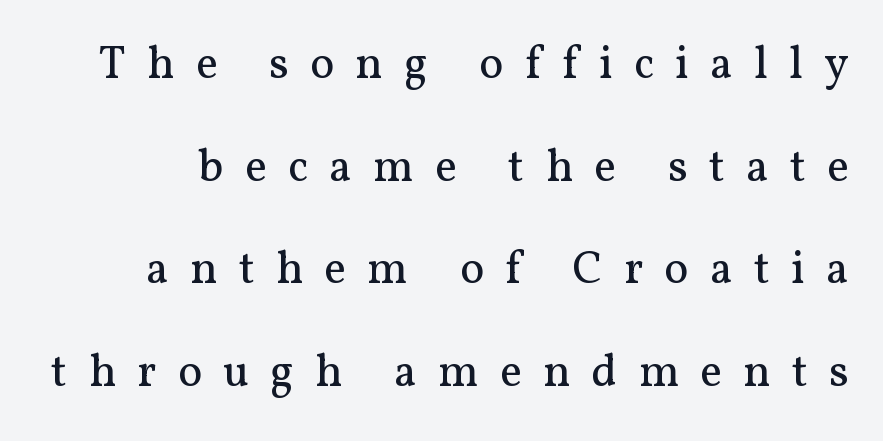
Q: Is the text bold? A: No.
Q: Is the text italic (slanted)? A: No, it is upright.
Q: Is the typeface a serif or a sans-serif typeface? A: Serif.
Q: Is the text underlined? A: No.
Q: Is the spacing between letters normal or unusually wide? A: Unusually wide.
Q: Is the spacing between lines tight, normal or loose? A: Loose.
Q: Width (condensed, normal, or wide)? A: Normal.
Q: Stroke contrast? A: Medium.
Q: x-height? A: Medium.
Q: Monospaced? A: No.
